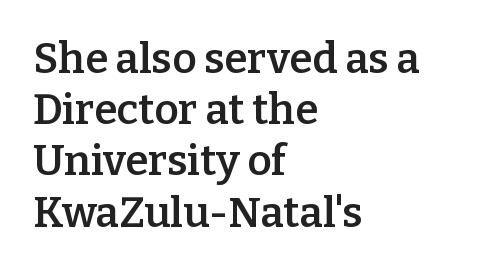
The image shows 42 px semibold serif type, upright; set left-aligned, line spacing 1.22x, normal letter spacing, not underlined; low stroke contrast and a medium x-height.
